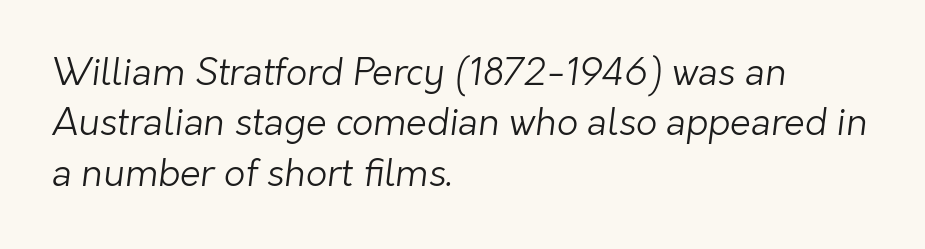
{"serif": "no", "bold": "no", "weight": "light", "width": "normal", "stroke_contrast": "low", "x_height": "medium", "monospaced": "no", "underline": "no", "align": "left", "line_spacing": "normal", "line_spacing_ratio": 1.36, "letter_spacing": "normal", "letter_spacing_em": 0.0, "glyph_px": 37}
